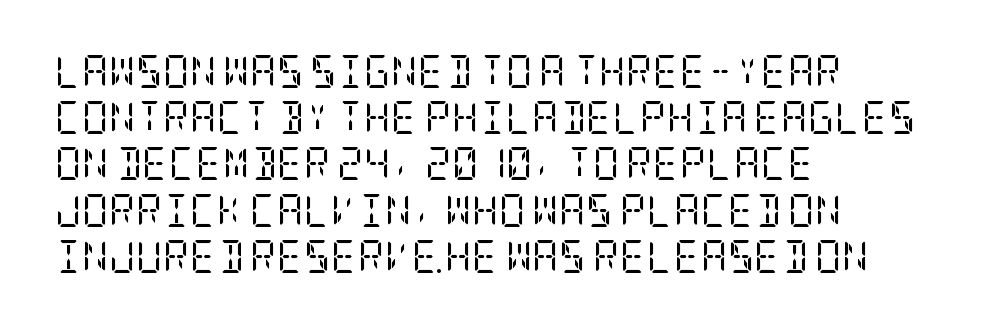
The gap between lines stays unmarked. Notice how descenders clear the ascenders below comfortably — that's standard leading. Line beginnings align vertically; line endings do not. This reads as an unemphasized weight, regular at the heaviest.
